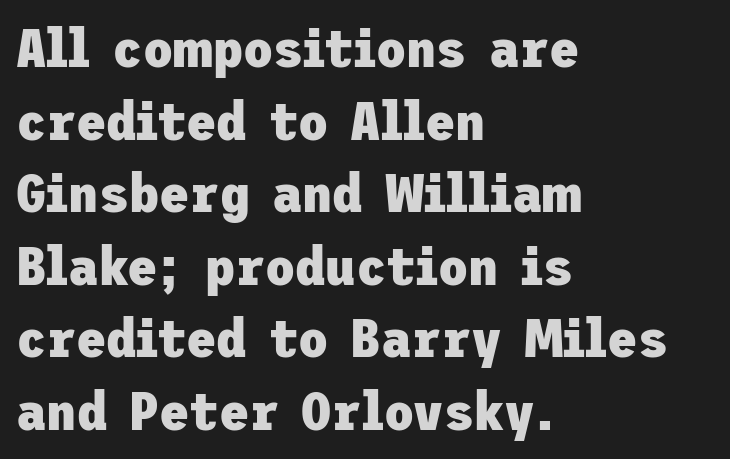
Q: Is the text bold? A: Yes.
Q: Is the text italic (slanted)? A: No, it is upright.
Q: Is the typeface a serif or a sans-serif typeface? A: Sans-serif.
Q: Is the text underlined? A: No.
Q: How is the paragraph aligned? A: Left-aligned.
Q: Is the spacing between letters normal or unusually wide? A: Normal.
Q: Is the spacing between lines tight, normal or loose? A: Normal.
Q: Width (condensed, normal, or wide)? A: Normal.
Q: Stroke contrast? A: Low.
Q: x-height? A: Medium.
